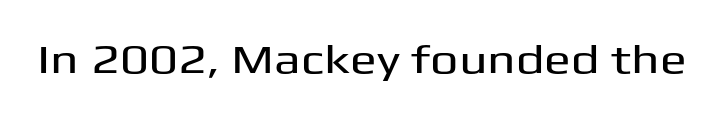
Q: Is the text italic (slanted)? A: No, it is upright.
Q: Is the typeface a serif or a sans-serif typeface? A: Sans-serif.
Q: Is the text underlined? A: No.
Q: Is the spacing between letters normal or unusually wide? A: Normal.
Q: Width (condensed, normal, or wide)? A: Wide.
Q: Stroke contrast? A: Medium.
Q: x-height? A: Medium.
Q: Monospaced? A: No.
